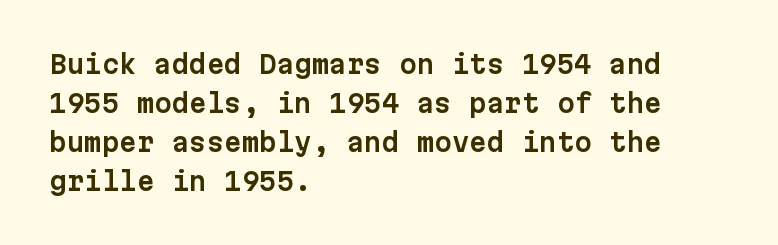
The horizontal fit of the characters is conventional and even. The passage shown stacks its lines at a standard gap. The letters stand straight up with perfectly vertical stems. Descender tails drop into unmarked territory. Is the block centered? No — it sits flush against the left margin.
